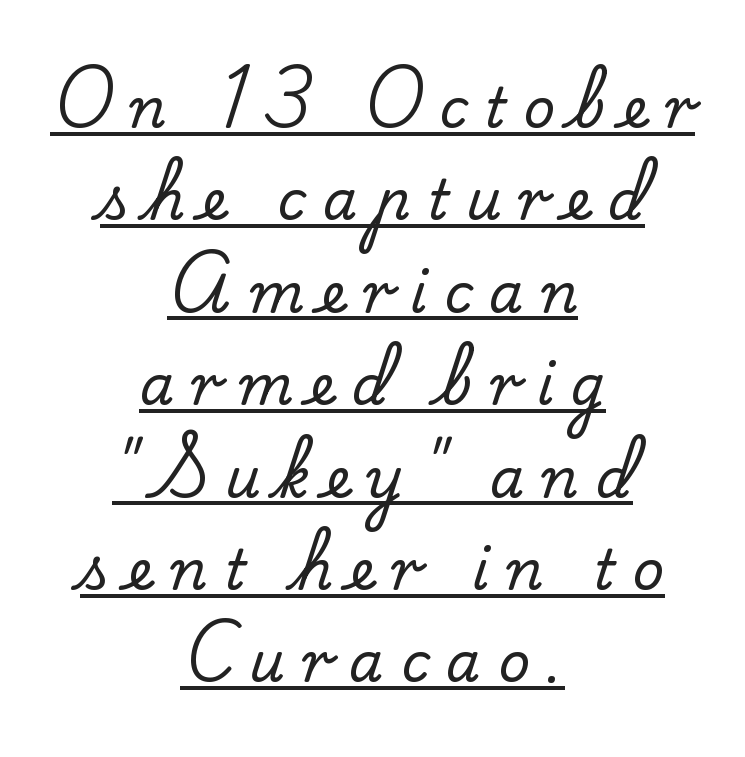
{"serif": "yes", "width": "normal", "stroke_contrast": "low", "x_height": "small", "monospaced": "no", "underline": "yes", "align": "center", "line_spacing": "normal", "line_spacing_ratio": 1.68, "letter_spacing": "wide", "letter_spacing_em": 0.31, "glyph_px": 55}
